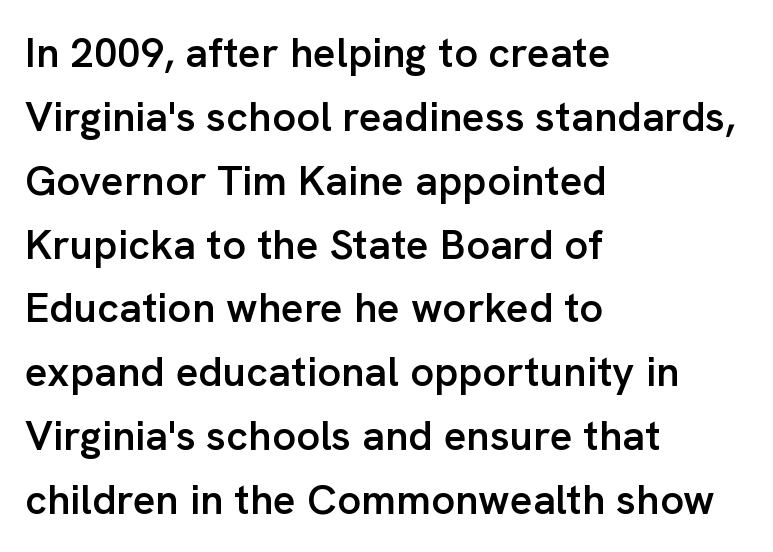
The passage shown stacks its lines at a standard gap. Nope, no serifs anywhere on these letters. Spacing verdict: proportional, widths tailored to each character. Caption: standard tracking, unaltered.
